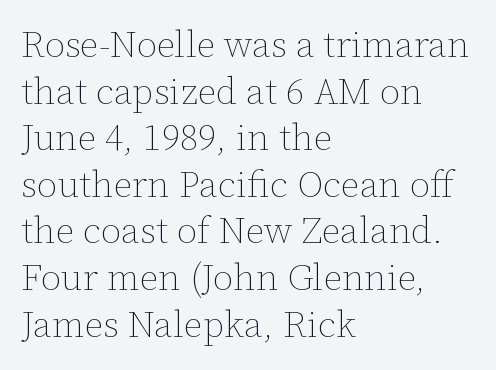
This sample has the flowing, uneven cadence of proportional lettering. This block has exactly the height ordinary leading produces. Check under the words: just untouched page. Notice how the stems are strictly vertical — no italics here.
